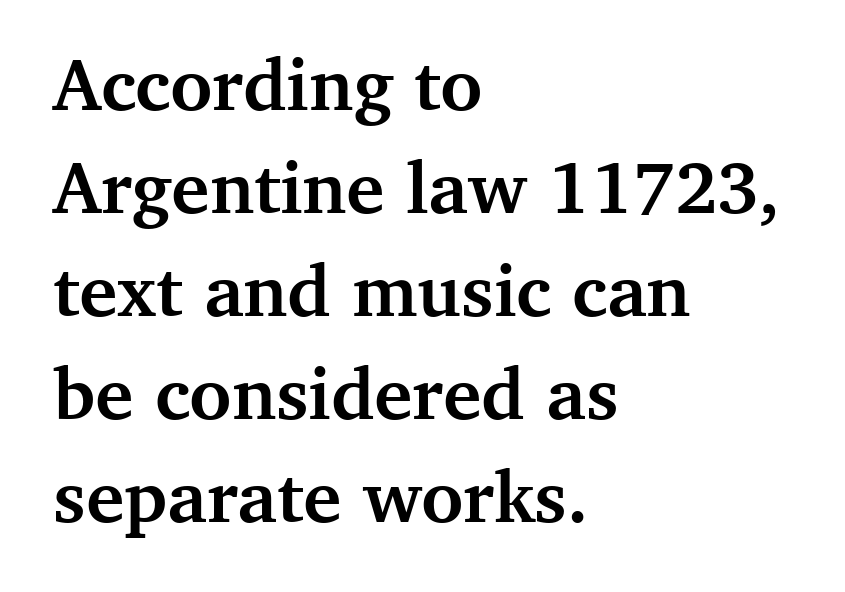
{"serif": "yes", "italic": "no", "bold": "yes", "weight": "semibold", "width": "normal", "stroke_contrast": "medium", "x_height": "medium", "monospaced": "no", "underline": "no", "align": "left", "line_spacing": "normal", "line_spacing_ratio": 1.41, "letter_spacing": "normal", "letter_spacing_em": 0.0, "glyph_px": 73}
